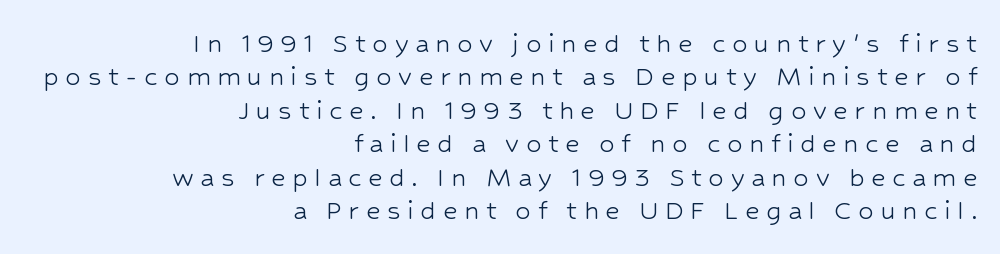
A clean baseline with only descenders dipping below it. The space between consecutive lines is stingy. What stands out about the letter spacing? Its width — letters are far apart. This reads as an unemphasized weight, regular at the heaviest. The lines in this sample share a right terminus and differ only in where they begin.
